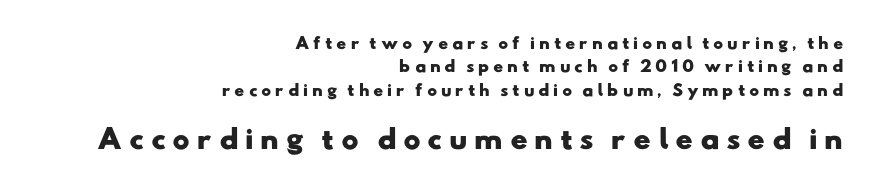
Q: Is the text bold? A: Yes.
Q: Is the text underlined? A: No.
Q: How is the paragraph aligned? A: Right-aligned.
Q: Is the spacing between letters normal or unusually wide? A: Unusually wide.
Q: Is the spacing between lines tight, normal or loose? A: Normal.
Q: Which block of text is set in a larger size, the first (top) or the second (bottom)? A: The second (bottom) one.
